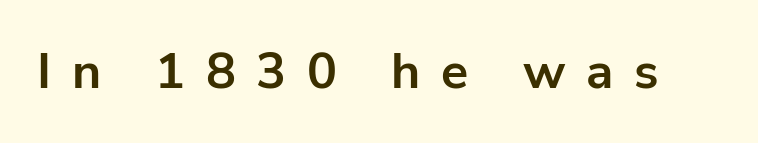
Q: Is the text bold? A: Yes.
Q: Is the text italic (slanted)? A: No, it is upright.
Q: Is the typeface a serif or a sans-serif typeface? A: Sans-serif.
Q: Is the text underlined? A: No.
Q: Is the spacing between letters normal or unusually wide? A: Unusually wide.
Q: Width (condensed, normal, or wide)? A: Normal.
Q: Stroke contrast? A: Low.
Q: x-height? A: Medium.
Q: Monospaced? A: No.
